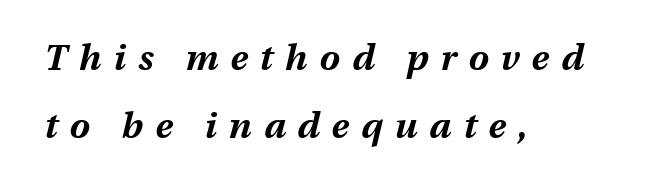
Q: Is the text bold? A: Yes.
Q: Is the text italic (slanted)? A: Yes, it leans right by about 13 degrees.
Q: Is the text underlined? A: No.
Q: How is the paragraph aligned? A: Left-aligned.
Q: Is the spacing between letters normal or unusually wide? A: Unusually wide.
Q: Width (condensed, normal, or wide)? A: Normal.
Q: Stroke contrast? A: Medium.
Q: x-height? A: Medium.
Q: Monospaced? A: No.
